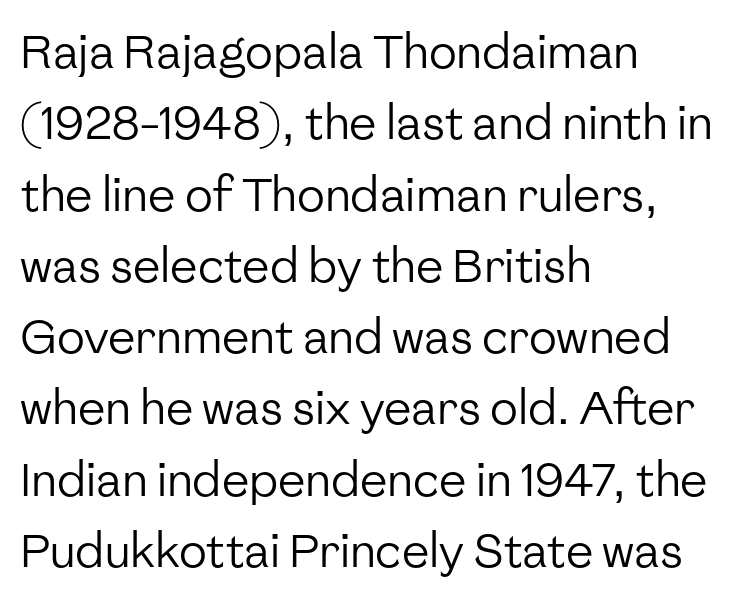
The image shows 46 px regular-weight sans-serif type, upright; set left-aligned, normal line spacing (1.55x), normal letter spacing, not underlined; low stroke contrast and a medium x-height.
